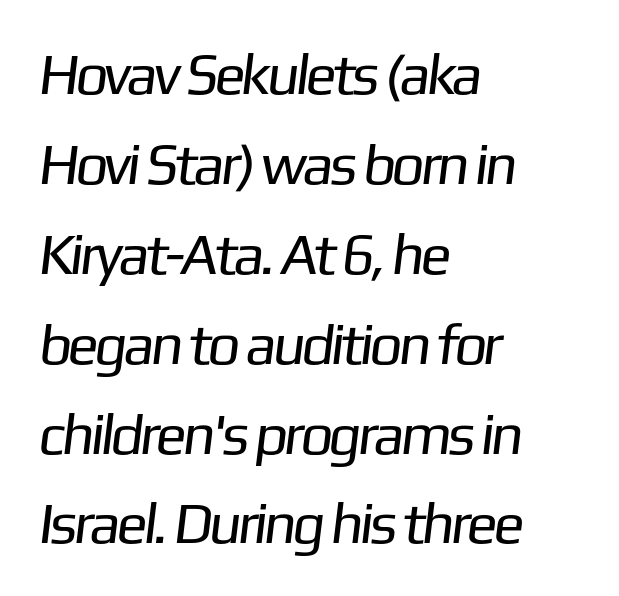
Typographically, this falls in the sans-serif category. These lines keep a tight, regular rhythm from letter to letter. Weight class: somewhere from thin through regular. Vertically, the passage feels balanced, rows spaced as you'd expect.
